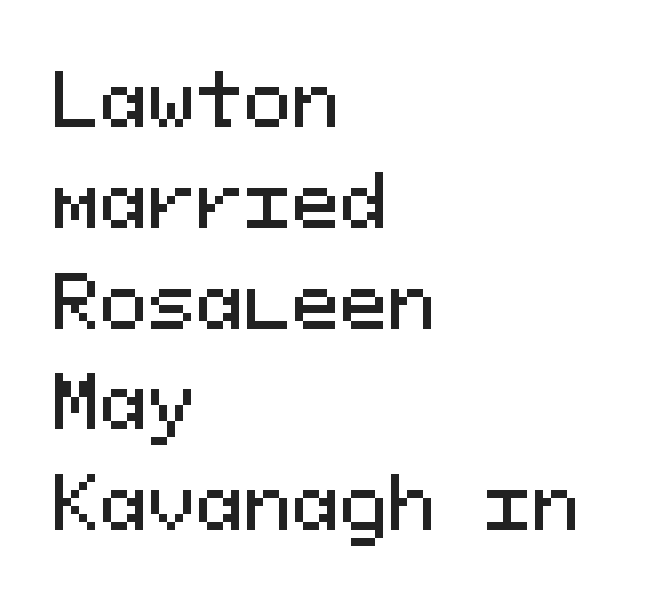
The image shows 72 px sans-serif type, upright, monospaced; set left-aligned, normal line spacing (1.4x), normal letter spacing, not underlined; medium stroke contrast and a medium x-height.
